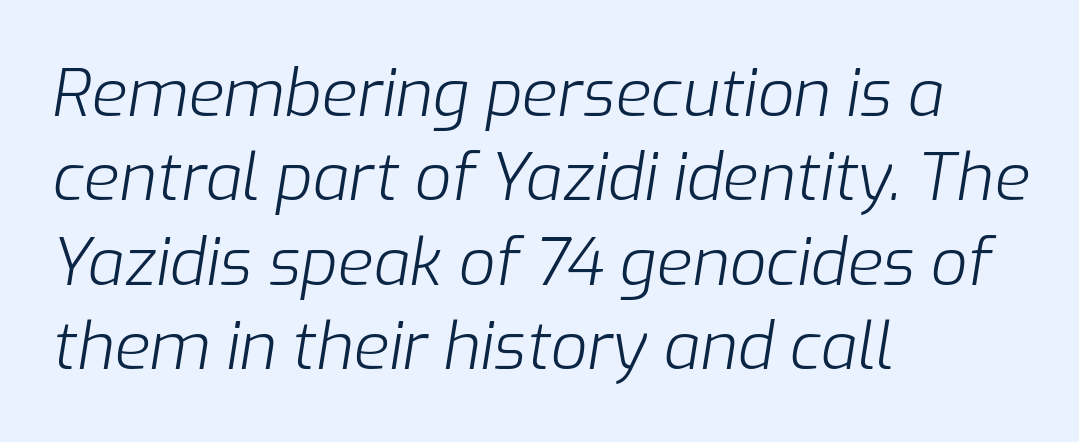
{"italic": "yes", "lean": "right", "slant_degrees": 9, "bold": "no", "weight": "light", "width": "normal", "stroke_contrast": "low", "x_height": "medium", "monospaced": "no", "underline": "no", "align": "left", "line_spacing": "normal", "line_spacing_ratio": 1.3, "letter_spacing": "normal", "letter_spacing_em": 0.0, "glyph_px": 65}
